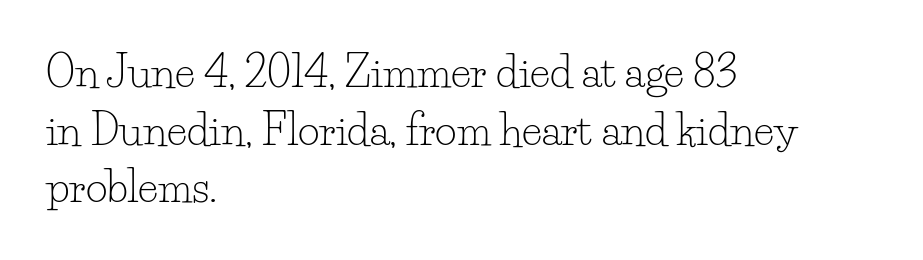
In terms of posture, this sample is upright. Reading down the column, the eye jumps a familiar distance to each next line. These lines are rendered in a variable-pitch font. Note: serifs present on the glyphs. Compared with a centered layout, this one pins lines to the left instead. No extra tracking has been applied to these lines.
